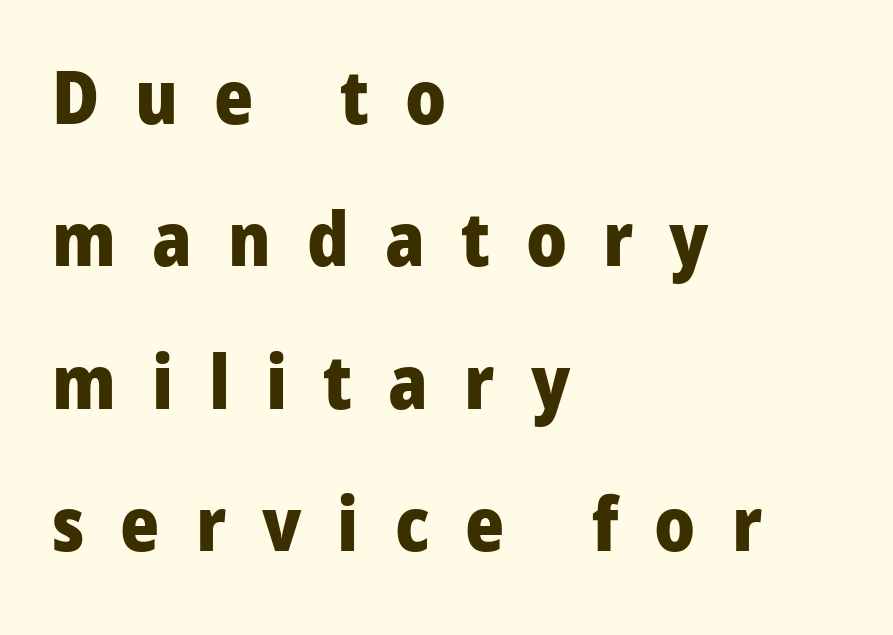
Where is the straight margin? On the left. Think of a printed novel: that variable character pitch is what you see here. Lines of text with bare space underneath. Letter spacing: wide. Every letter is thick-stroked: bold, no question. The font family rendered here belongs to the sans-serif group.
